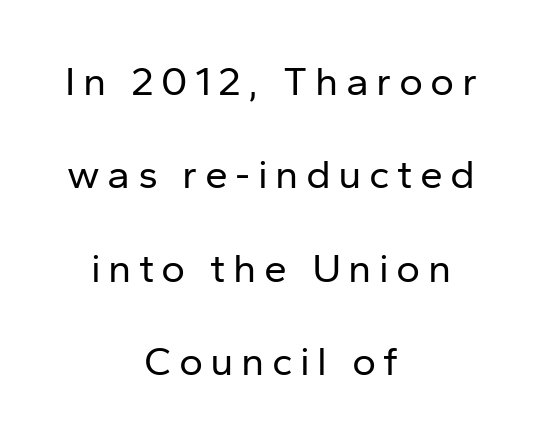
The image shows 41 px regular-weight sans-serif type, upright; set centered, loose line spacing (2.28x), not underlined; low stroke contrast and a medium x-height.
